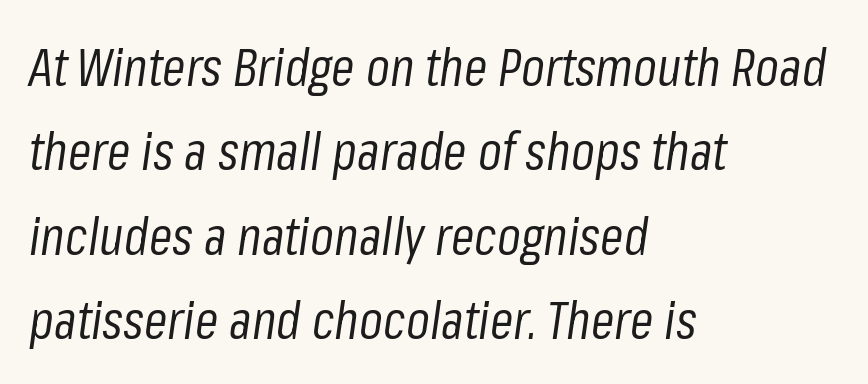
Stroke mass is kept to a normal reading level or below. This block has exactly the height ordinary leading produces. Think of a printed novel: that variable character pitch is what you see here. No extra tracking has been applied to these lines.
